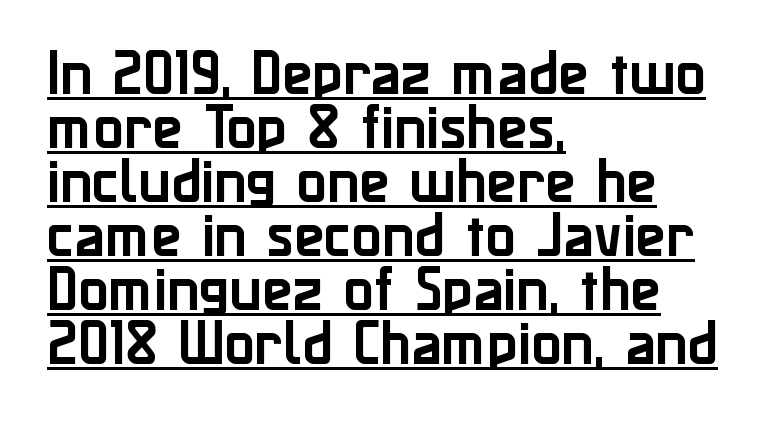
Q: Is the text italic (slanted)? A: No, it is upright.
Q: Is the typeface a serif or a sans-serif typeface? A: Sans-serif.
Q: Is the text underlined? A: Yes.
Q: How is the paragraph aligned? A: Left-aligned.
Q: Is the spacing between letters normal or unusually wide? A: Normal.
Q: Is the spacing between lines tight, normal or loose? A: Tight.
Q: Width (condensed, normal, or wide)? A: Normal.
Q: Stroke contrast? A: Low.
Q: x-height? A: Medium.
Q: Monospaced? A: No.
